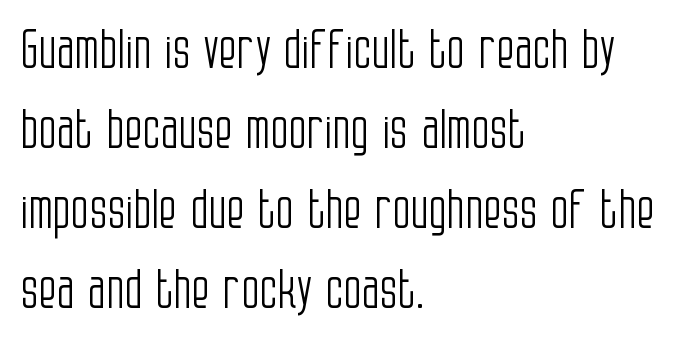
Q: Is the text bold? A: No.
Q: Is the text italic (slanted)? A: No, it is upright.
Q: Is the typeface a serif or a sans-serif typeface? A: Sans-serif.
Q: Is the text underlined? A: No.
Q: How is the paragraph aligned? A: Left-aligned.
Q: Is the spacing between letters normal or unusually wide? A: Normal.
Q: Is the spacing between lines tight, normal or loose? A: Normal.
Q: Width (condensed, normal, or wide)? A: Condensed.
Q: Stroke contrast? A: Low.
Q: x-height? A: Large.
Q: Monospaced? A: No.
